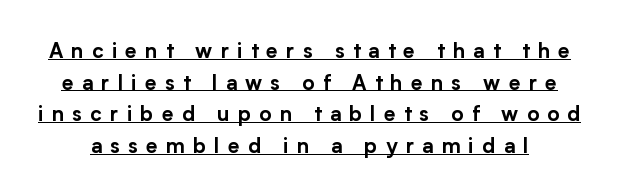
The image shows 21 px text type, upright; set normal line spacing (1.51x), unusually wide letter spacing (+0.39 em), underlined.
